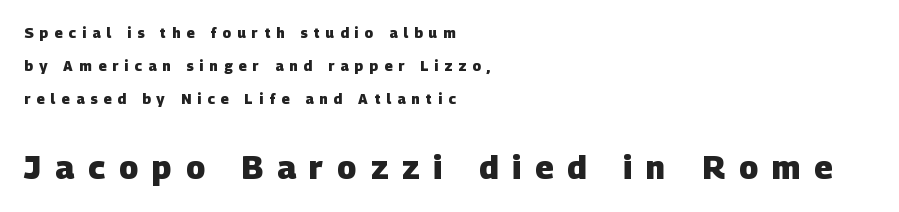
{"serif": "no", "bold": "yes", "weight": "heavy", "width": "normal", "stroke_contrast": "low", "x_height": "large", "monospaced": "no", "underline": "no", "align": "left", "line_spacing": "loose", "line_spacing_ratio": 2.35, "letter_spacing": "wide", "letter_spacing_em": 0.44, "larger_block": "second", "size_ratio": 2.29, "glyph_px": 32}
